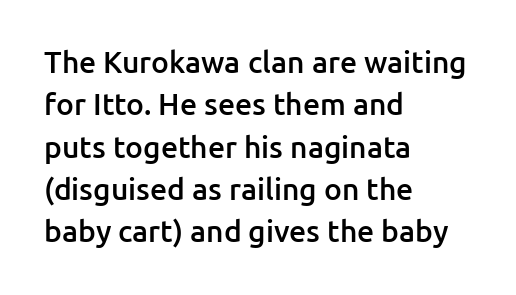
Q: Is the text bold? A: Semi-bold.
Q: Is the text italic (slanted)? A: No, it is upright.
Q: Is the typeface a serif or a sans-serif typeface? A: Sans-serif.
Q: Is the text underlined? A: No.
Q: How is the paragraph aligned? A: Left-aligned.
Q: Is the spacing between letters normal or unusually wide? A: Normal.
Q: Is the spacing between lines tight, normal or loose? A: Normal.
Q: Width (condensed, normal, or wide)? A: Normal.
Q: Stroke contrast? A: Low.
Q: x-height? A: Medium.
Q: Monospaced? A: No.
